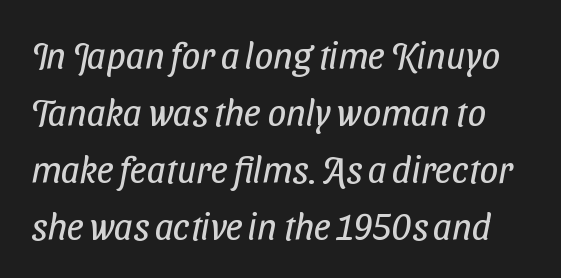
This is not heavy type; no bold has been used. This sample keeps an unexceptional amount of space between lines. Glance below the letters and you will spot only blank space. The gaps between neighbouring characters are ordinary and unremarkable.
